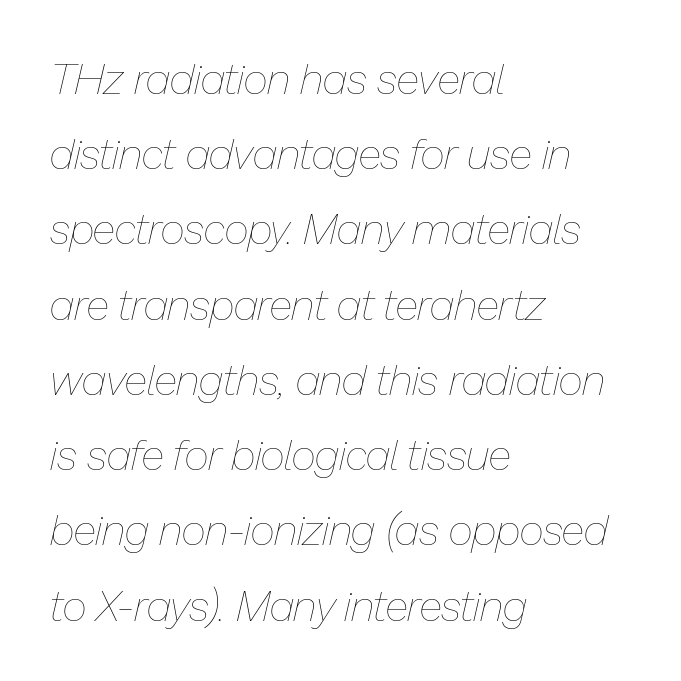
Does the copy run flush right? No — it runs flush left. The space directly below the letters is spotless. No chunkiness to these letters — they're not bold. Think of a printed novel: that variable character pitch is what you see here. There is no visible air inserted between adjacent glyphs.
